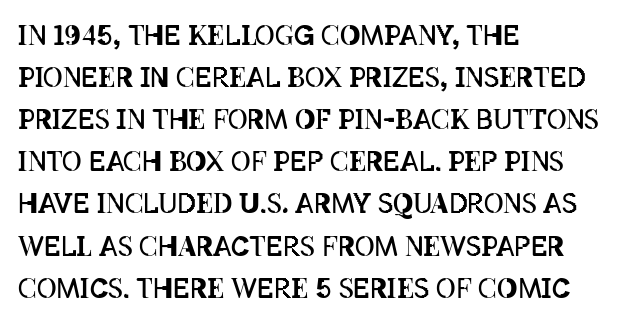
The image shows 27 px text type, upright; set left-aligned, normal line spacing (1.56x), normal letter spacing, not underlined.
